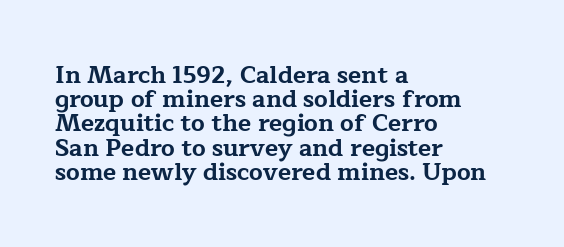
Unlike italic type, these characters show no tilt at all. These lines keep a tight, regular rhythm from letter to letter. Nobody drew a line under any word here. Weight: bold. Compared with typical paragraphs, the rows here are closer together. Left-aligned paragraph, ragged on the right.
